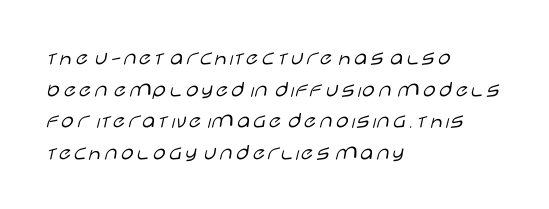
The strokes are not fattened; the text isn't bold. Beneath every word, the page is bare. Every row of glyphs begins at an identical x-position on the left.
